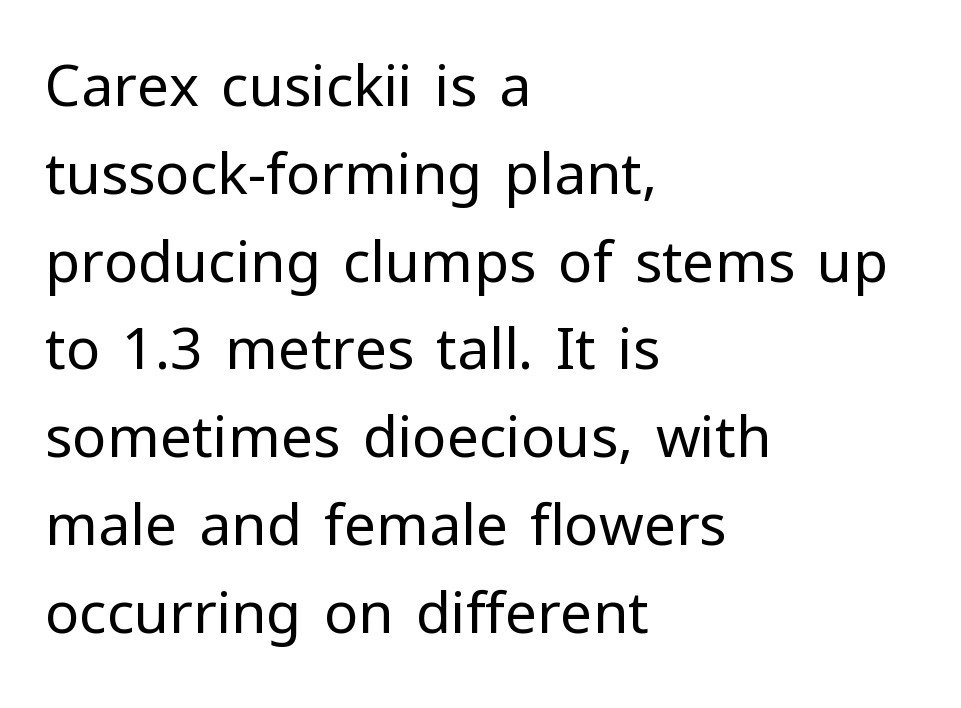
Caption: standard tracking, unaltered. A bare baseline throughout the passage. The leading is moderate, giving the passage an even texture. What kind of face is this? One without serifs — a sans.
